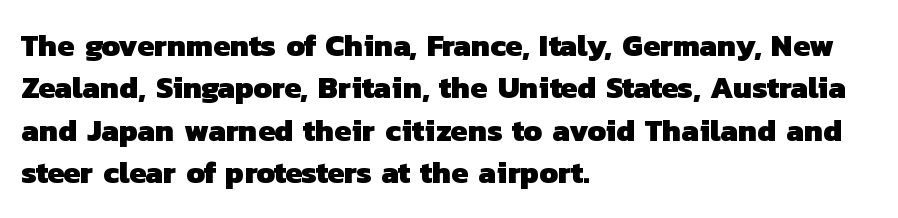
The image shows 31 px heavy sans-serif type; set left-aligned, normal line spacing (1.37x), normal letter spacing, not underlined; low stroke contrast and a medium x-height.
